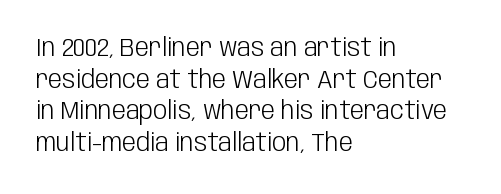
Q: Is the text bold? A: No.
Q: Is the text italic (slanted)? A: No, it is upright.
Q: Is the text underlined? A: No.
Q: How is the paragraph aligned? A: Left-aligned.
Q: Is the spacing between letters normal or unusually wide? A: Normal.
Q: Is the spacing between lines tight, normal or loose? A: Normal.
